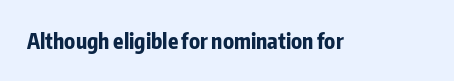
Q: Is the text bold? A: Yes.
Q: Is the text italic (slanted)? A: No, it is upright.
Q: Is the text underlined? A: No.
Q: Is the spacing between letters normal or unusually wide? A: Normal.
